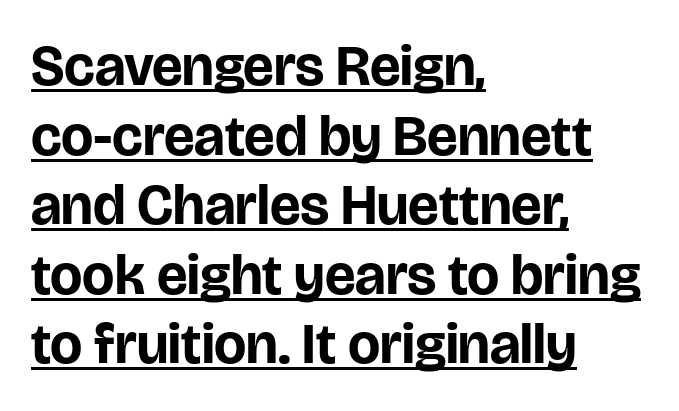
{"serif": "no", "italic": "no", "bold": "yes", "weight": "bold", "width": "normal", "stroke_contrast": "low", "x_height": "large", "monospaced": "no", "underline": "yes", "align": "left", "line_spacing_ratio": 1.22, "letter_spacing": "normal", "letter_spacing_em": 0.0, "glyph_px": 57}
